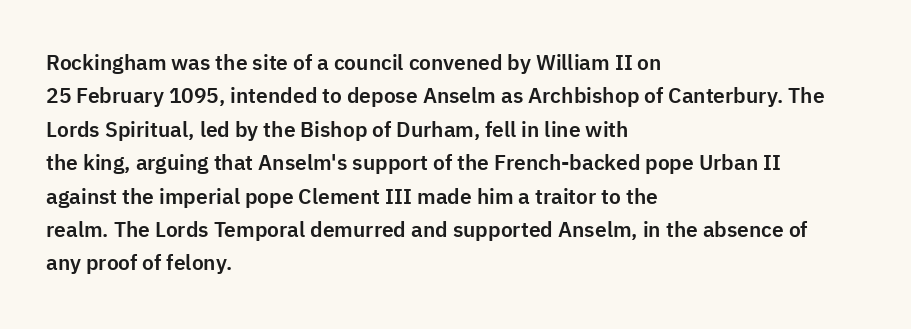
Nobody drew a line under any word here. A student would call this left alignment; a typographer would say flush left, rag right. Rendered with straight, roman letterforms. In terms of leading, this rendering sits right in the middle. Characters follow at the spacing the type designer built in.
